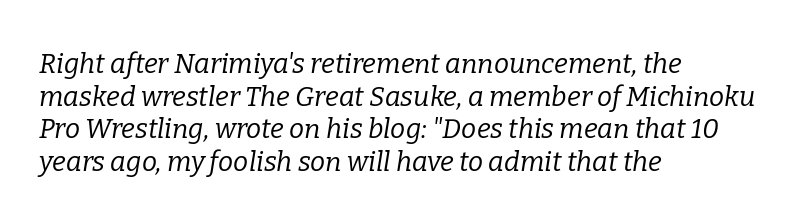
The image shows 27 px text type, italic (leaning right); set left-aligned, line spacing 1.21x, normal letter spacing, not underlined.
